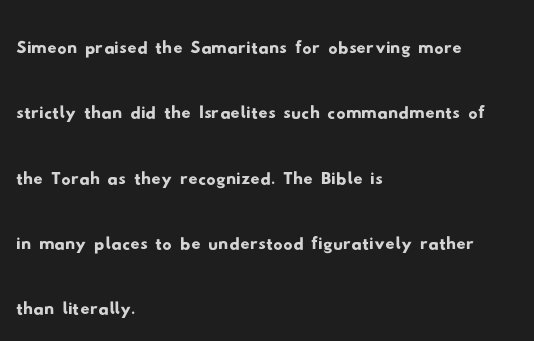
The image shows 46 px wide sans-serif type; set left-aligned, normal line spacing (1.42x), normal letter spacing, not underlined; low stroke contrast and a small x-height.
